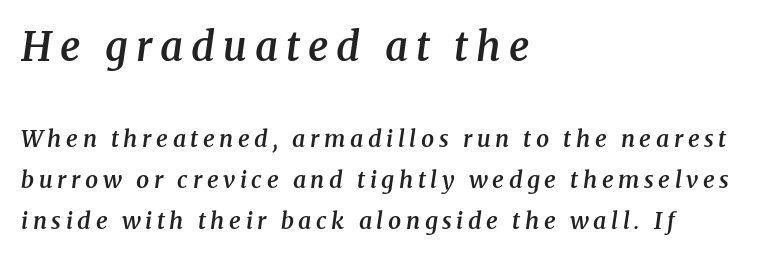
The typesetter chose a ragged-right arrangement here. The type is letterspaced generously, with wide tracking. The typography opts for an oblique posture over an upright one. Firm but not heavy-handed strokes: this text is semibold. Serif or sans? Serif — the stroke terminals have little feet.
